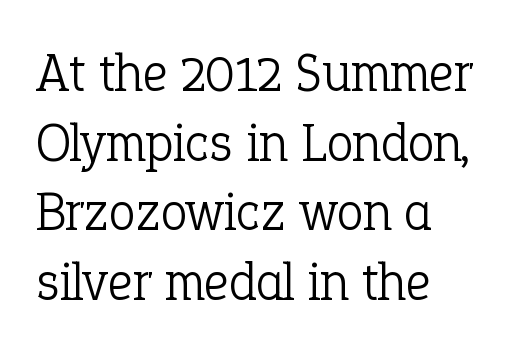
{"serif": "yes", "italic": "no", "bold": "no", "weight": "light", "width": "normal", "stroke_contrast": "low", "x_height": "medium", "monospaced": "no", "underline": "no", "align": "left", "line_spacing": "normal", "line_spacing_ratio": 1.29, "letter_spacing": "normal", "letter_spacing_em": 0.0, "glyph_px": 54}
